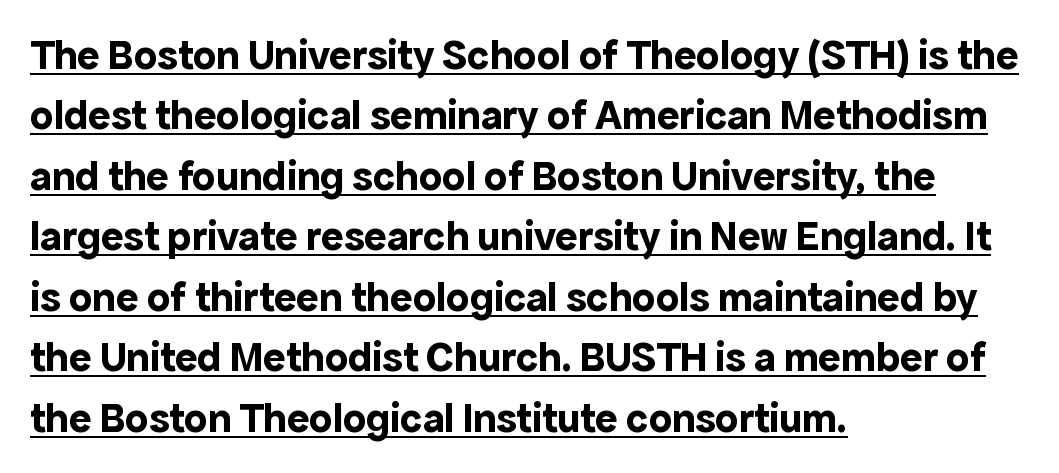
{"serif": "no", "italic": "no", "bold": "yes", "weight": "bold", "width": "normal", "x_height": "medium", "monospaced": "no", "underline": "yes", "align": "left", "line_spacing": "normal", "line_spacing_ratio": 1.44, "letter_spacing": "normal", "letter_spacing_em": 0.0, "glyph_px": 42}
